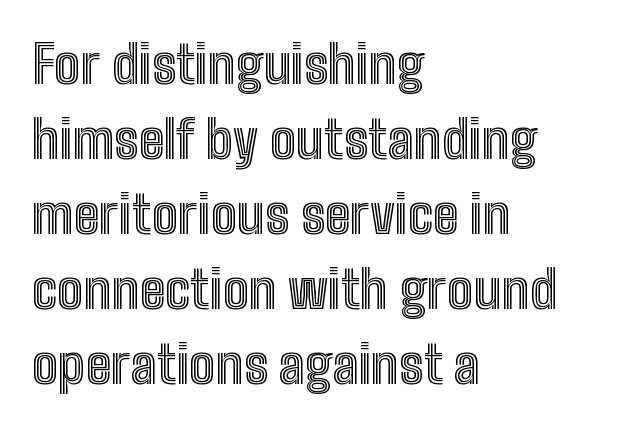
The image shows 52 px condensed type, upright; set left-aligned, normal line spacing (1.44x), normal letter spacing, not underlined; a medium x-height.
